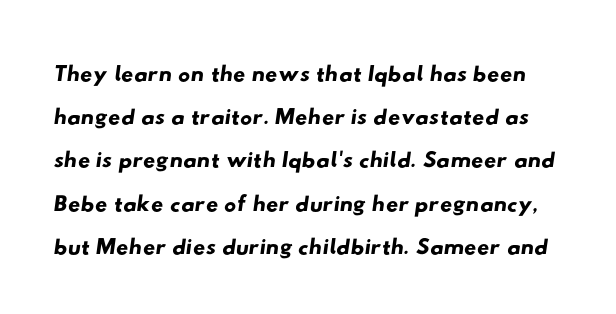
The image shows 34 px wide sans-serif type; set normal line spacing (1.27x), normal letter spacing, not underlined; low stroke contrast and a small x-height.
